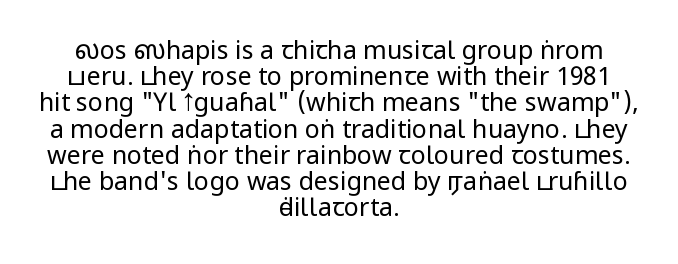
The image shows 25 px text type, upright; set centered, tight line spacing (1.05x), normal letter spacing, not underlined.
